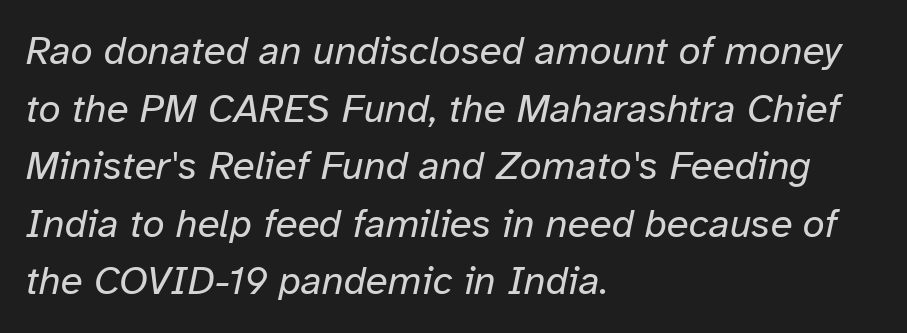
Nobody drew a line under any word here. This is oblique type, the kind used for emphasis or titles. Horizontal alignment here is leftward, the default for most running prose. Think of a printed novel: that variable character pitch is what you see here. Stems and bowls with no extra thickness — not bold.
